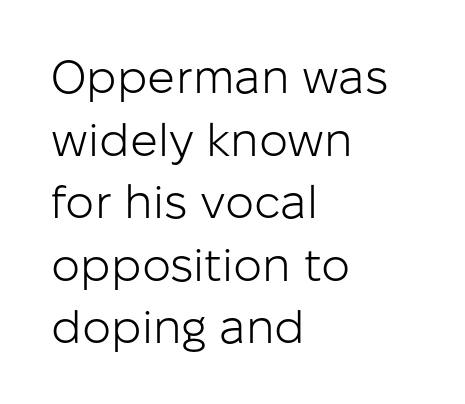
{"serif": "no", "italic": "no", "bold": "no", "weight": "light", "width": "normal", "stroke_contrast": "low", "x_height": "medium", "monospaced": "no", "underline": "no", "align": "left", "line_spacing": "normal", "line_spacing_ratio": 1.36, "letter_spacing": "normal", "letter_spacing_em": 0.0, "glyph_px": 46}
